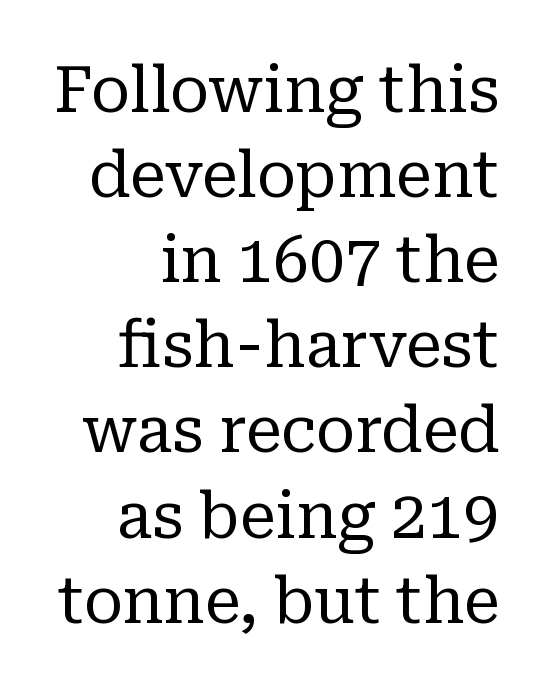
Q: Is the text bold? A: No.
Q: Is the text italic (slanted)? A: No, it is upright.
Q: Is the typeface a serif or a sans-serif typeface? A: Serif.
Q: Is the text underlined? A: No.
Q: Is the spacing between letters normal or unusually wide? A: Normal.
Q: Is the spacing between lines tight, normal or loose? A: Normal.
Q: Width (condensed, normal, or wide)? A: Normal.
Q: Stroke contrast? A: Low.
Q: x-height? A: Medium.
Q: Monospaced? A: No.
